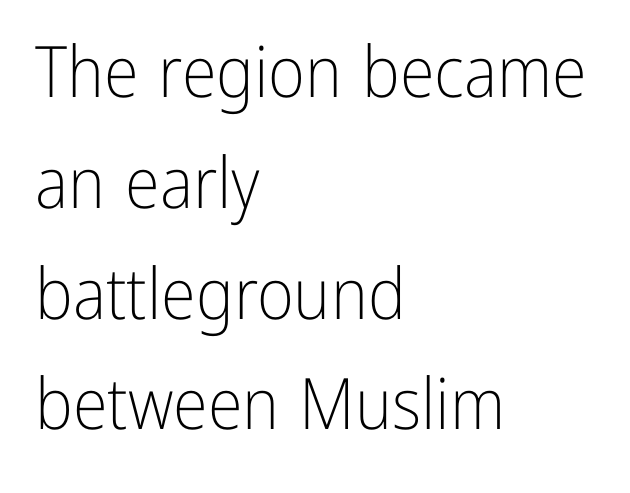
{"serif": "no", "italic": "no", "bold": "no", "weight": "light", "width": "condensed", "stroke_contrast": "low", "x_height": "medium", "monospaced": "no", "underline": "no", "align": "left", "line_spacing": "normal", "line_spacing_ratio": 1.56, "letter_spacing": "normal", "letter_spacing_em": 0.0, "glyph_px": 71}
